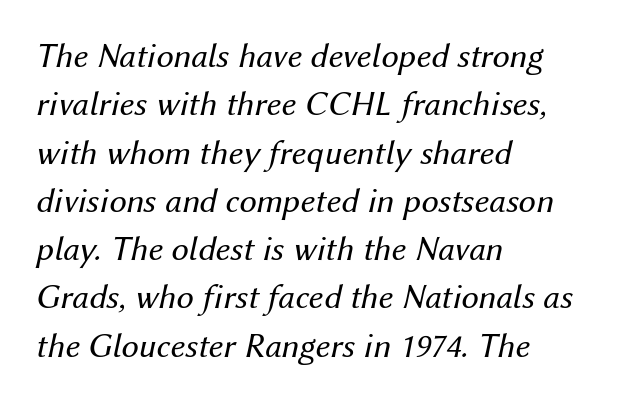
Line starts are locked; line ends wander. The weight tops out at a normal text grade. The gap between lines stays unmarked. A typesetter would mark this as italic.
